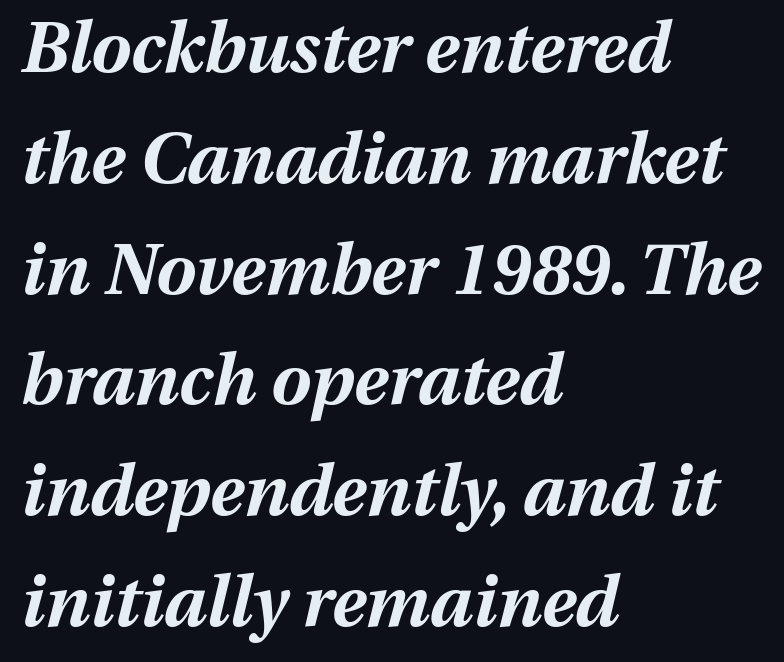
Rows of type keep a routine distance in the vertical direction. Only glyphs here, with clear space below each row. The rendering uses natural spacing where letterforms have individual widths. The line texture is even and compact thanks to regular tracking. The glyphs look as if they've been sheared to an angle.
